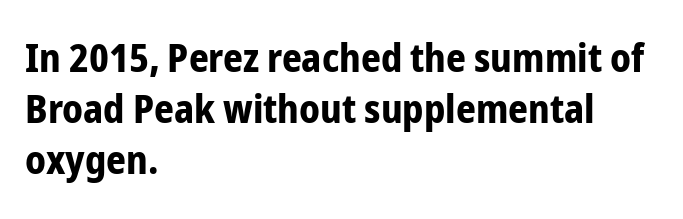
Each letter keeps its own natural width here, so spacing adapts to shape. Unlike italic type, these characters show no tilt at all. A normal amount of white space separates one row of letters from the next. The text block is weighted toward the left margin, trailing off unevenly rightward. You can tell from the bare stems that sans-serif type was used.
